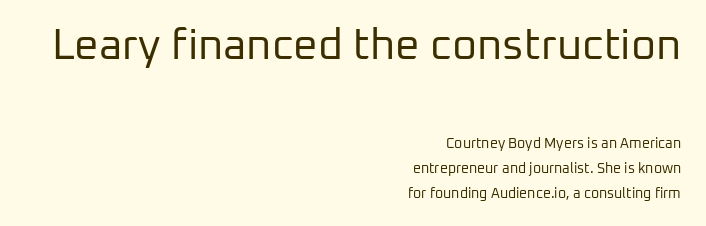
{"serif": "no", "italic": "no", "bold": "no", "weight": "regular", "width": "normal", "stroke_contrast": "low", "x_height": "medium", "monospaced": "no", "underline": "no", "align": "right", "line_spacing_ratio": 1.78, "letter_spacing": "normal", "letter_spacing_em": 0.0, "larger_block": "first", "size_ratio": 3.07, "glyph_px": 43}
